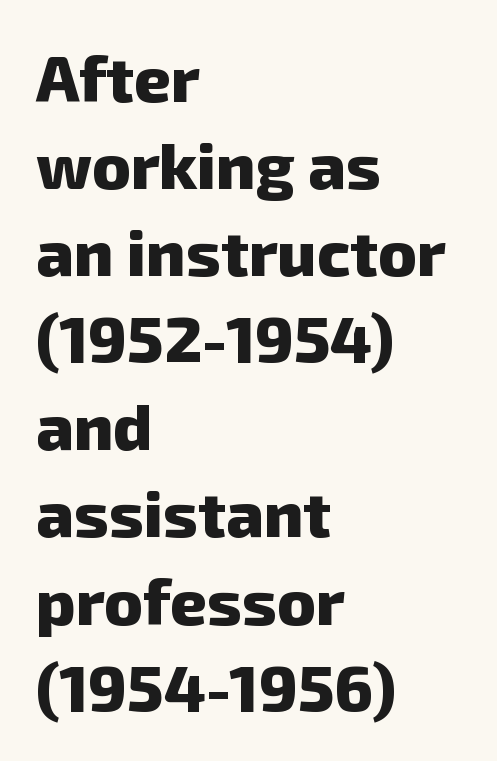
The image shows 65 px heavy sans-serif type; set left-aligned, normal line spacing (1.34x), normal letter spacing, not underlined; low stroke contrast and a medium x-height.
